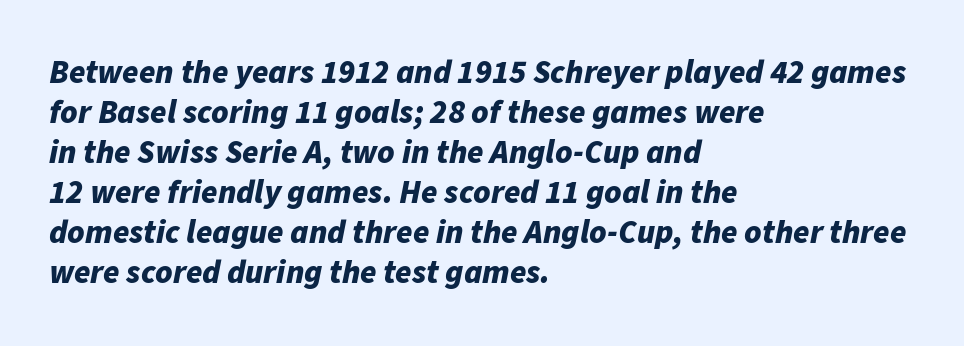
Q: Is the text bold? A: Yes.
Q: Is the text italic (slanted)? A: Yes, it leans right by about 11 degrees.
Q: Is the text underlined? A: No.
Q: How is the paragraph aligned? A: Left-aligned.
Q: Is the spacing between letters normal or unusually wide? A: Normal.
Q: Width (condensed, normal, or wide)? A: Normal.
Q: Stroke contrast? A: Low.
Q: x-height? A: Medium.
Q: Monospaced? A: No.
